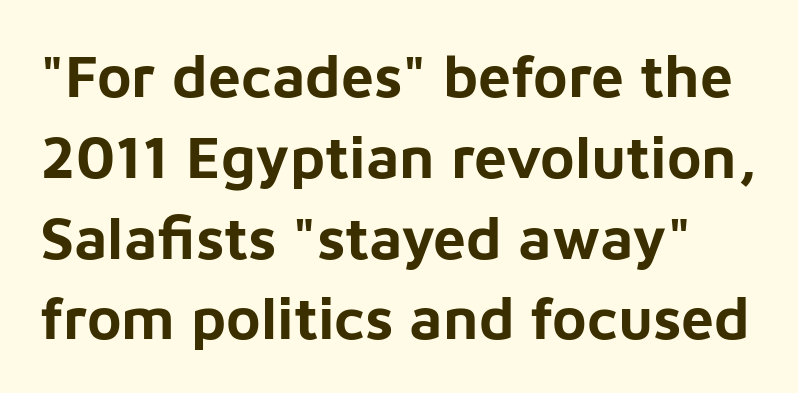
Q: Is the text bold? A: Yes.
Q: Is the text italic (slanted)? A: No, it is upright.
Q: Is the typeface a serif or a sans-serif typeface? A: Sans-serif.
Q: Is the text underlined? A: No.
Q: Is the spacing between letters normal or unusually wide? A: Normal.
Q: Is the spacing between lines tight, normal or loose? A: Normal.
Q: Width (condensed, normal, or wide)? A: Normal.
Q: Stroke contrast? A: Low.
Q: x-height? A: Medium.
Q: Monospaced? A: No.
